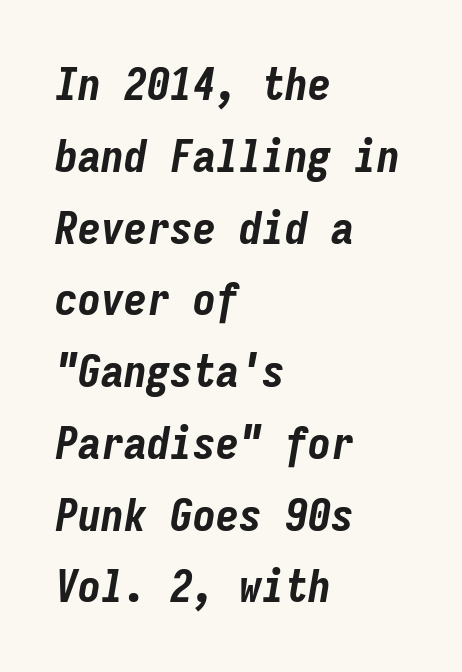
Q: Is the text bold? A: Yes.
Q: Is the text italic (slanted)? A: Yes, it leans right by about 9 degrees.
Q: Is the text underlined? A: No.
Q: How is the paragraph aligned? A: Left-aligned.
Q: Is the spacing between letters normal or unusually wide? A: Normal.
Q: Is the spacing between lines tight, normal or loose? A: Normal.
Q: Width (condensed, normal, or wide)? A: Condensed.
Q: Stroke contrast? A: Low.
Q: x-height? A: Medium.
Q: Monospaced? A: Yes.
